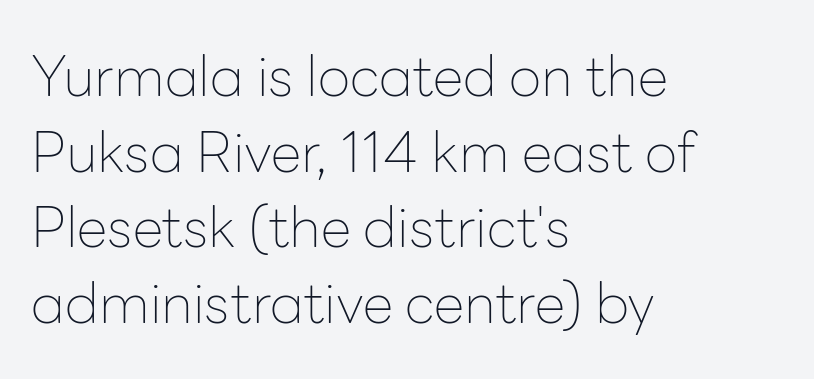
{"serif": "no", "italic": "no", "bold": "no", "weight": "thin", "width": "normal", "stroke_contrast": "low", "x_height": "medium", "monospaced": "no", "underline": "no", "align": "left", "line_spacing": "normal", "line_spacing_ratio": 1.35, "letter_spacing": "normal", "letter_spacing_em": 0.0, "glyph_px": 56}
